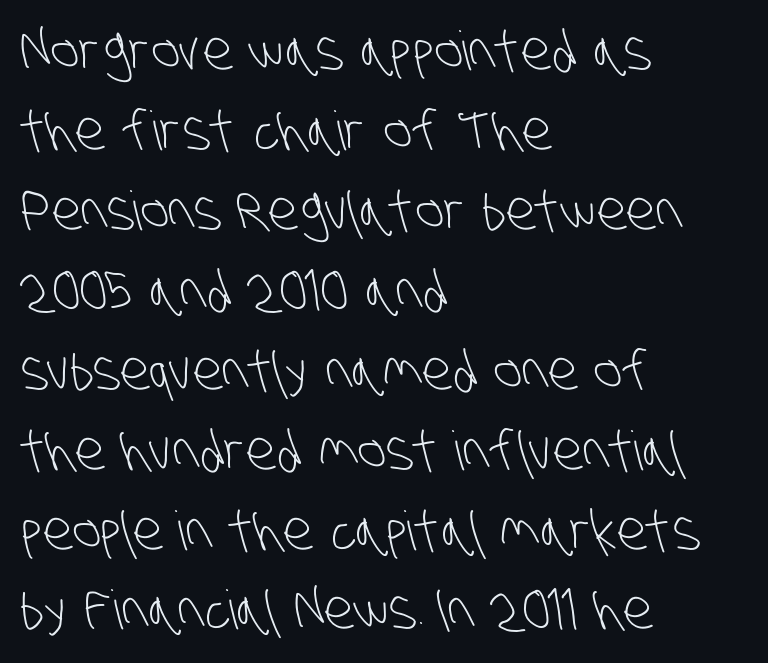
Anything drawn beneath the words? Only blank space. The characters are drawn with everyday or finer stroke widths. The letters sit at their default tracking, neither squeezed nor spread. Line spacing here is normal. These lines are set flush left with a ragged right edge.
